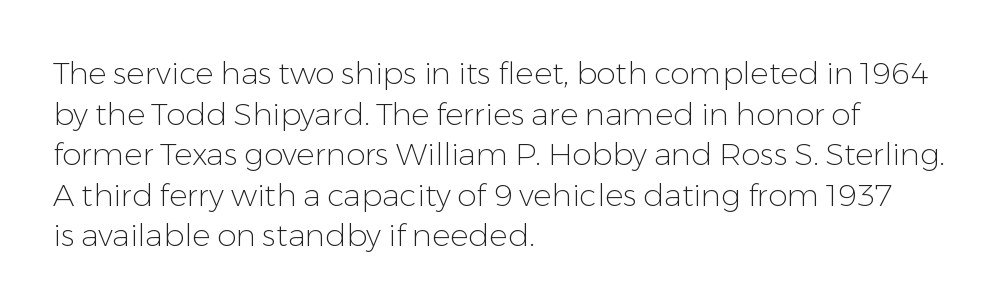
The image shows 31 px light sans-serif type, upright; set left-aligned, normal line spacing (1.31x), normal letter spacing, not underlined; low stroke contrast and a medium x-height.
